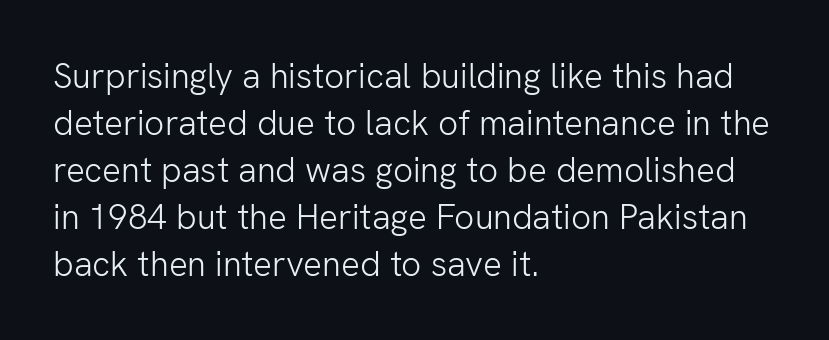
{"serif": "no", "italic": "no", "bold": "no", "weight": "light", "width": "normal", "stroke_contrast": "low", "x_height": "medium", "monospaced": "no", "underline": "no", "align": "left", "line_spacing": "normal", "line_spacing_ratio": 1.34, "letter_spacing": "normal", "letter_spacing_em": 0.0, "glyph_px": 35}
